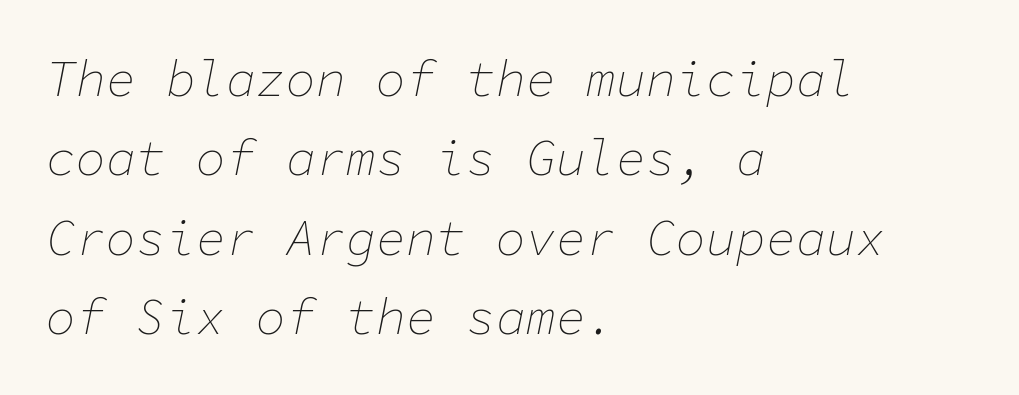
The image shows 50 px thin type, italic (leaning right), monospaced; set left-aligned, normal line spacing (1.59x), normal letter spacing, not underlined; low stroke contrast and a medium x-height.
